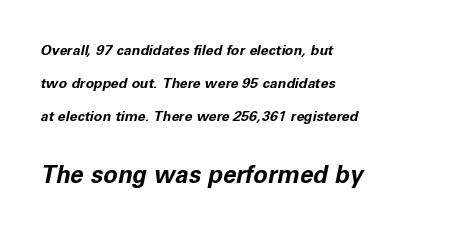
Q: Is the text bold? A: Yes.
Q: Is the text italic (slanted)? A: Yes, it leans right by about 11 degrees.
Q: Is the text underlined? A: No.
Q: How is the paragraph aligned? A: Left-aligned.
Q: Is the spacing between letters normal or unusually wide? A: Normal.
Q: Is the spacing between lines tight, normal or loose? A: Loose.
Q: Which block of text is set in a larger size, the first (top) or the second (bottom)? A: The second (bottom) one.
